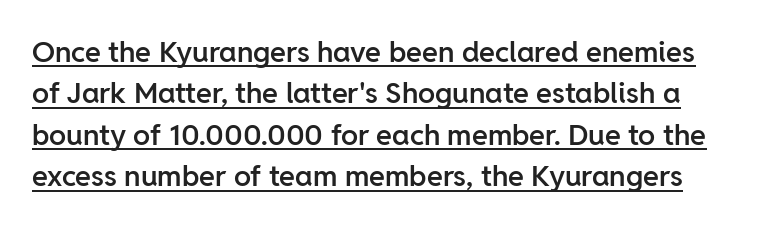
The designer left line spacing at the default. The lettering holds an erect, upright posture throughout. Varying glyph widths throughout — classic text-font behaviour. Does a line run under the words? Yes, clearly. Observe the ordinary spacing: letters are neighbours, not strangers.
